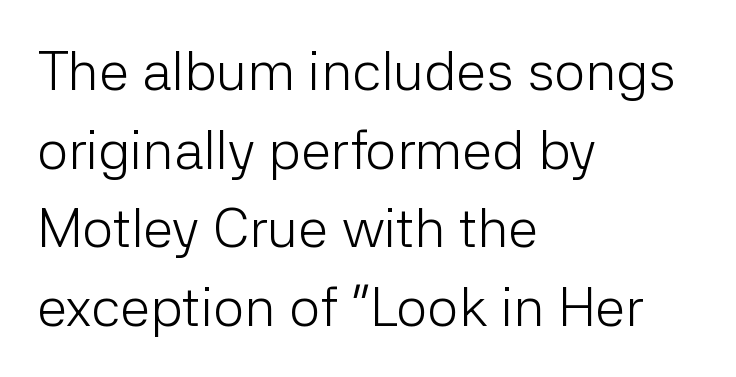
The image shows 55 px light sans-serif type, upright; set left-aligned, normal line spacing (1.43x), normal letter spacing, not underlined; low stroke contrast and a medium x-height.
